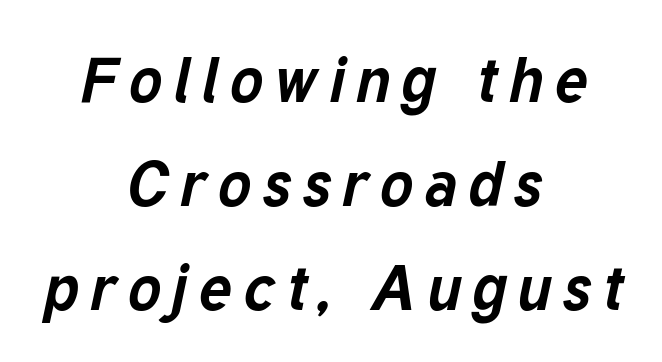
The image shows 63 px bold type, italic (leaning right); set centered, normal line spacing (1.65x), not underlined; low stroke contrast and a medium x-height.
